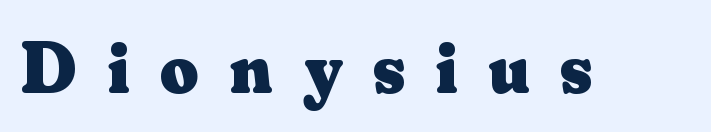
Look at the stroke-to-counter ratio: heavy, a bold. Regarding serifs, this sample has them. Proportional: the letters do not fall into vertical columns. Someone cranked the tracking dial way up on this one. Designer's note — italics off, roman on.
